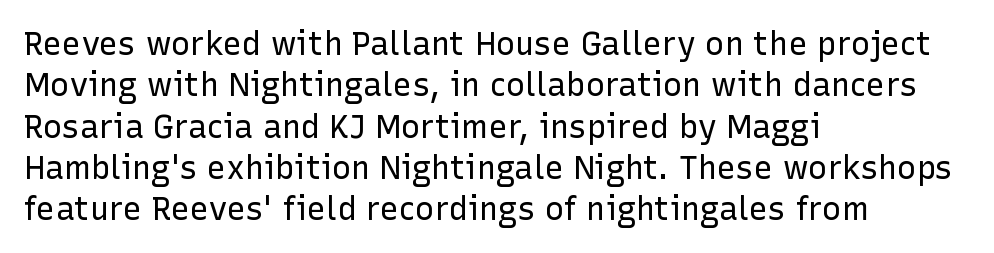
If you drew a ruler down the left edge, every line would touch it. Summary of weight: not heavy and not bold. The space beneath each line is pristine and unruled. Think of a printed novel: that variable character pitch is what you see here. Interline gaps are of average width in this sample.
